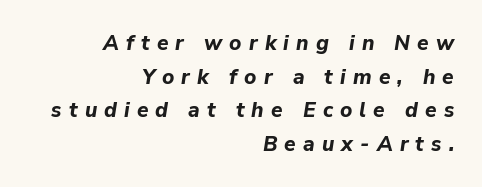
This is heavy type, rendered in bold. Tracking value appears strongly positive — letters spread wide. The words here are not underlined. Casual observation: everything's shoved over to the right. The whole block is typeset with a tilt. The rows are spaced the way most documents space them.
